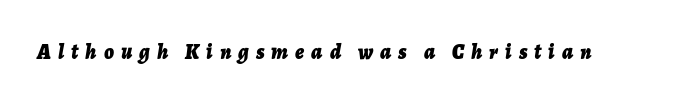
The image shows 21 px bold type, italic (leaning right); set unusually wide letter spacing (+0.34 em), not underlined.
